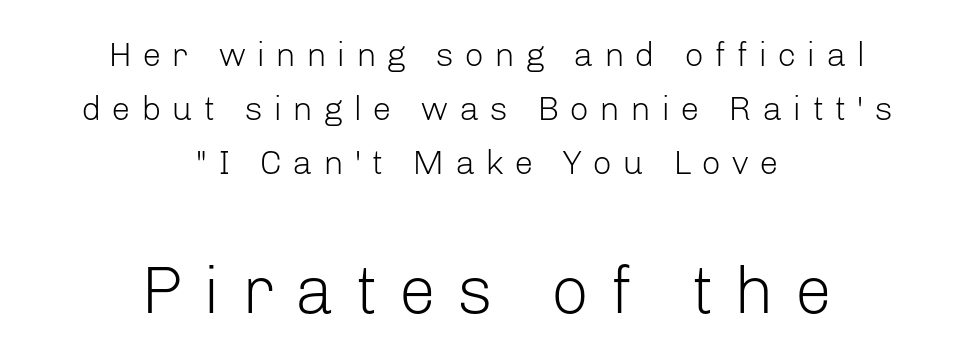
Letters have the restrained weight of plain body copy at most. Think of a printed novel: that variable character pitch is what you see here. Compare the two chunks: the lower has the greater cap height. The lettering stays uniformly vertical, giving the passage a roman look. Is this a sans? Yes — the strokes have no serifs.
